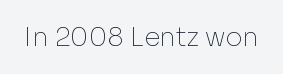
A roman cut, with each character standing at attention. Decoration check: the copy has no underline. The gaps between neighbouring characters are ordinary and unremarkable. Bold? No — there's no thickening of the strokes.
